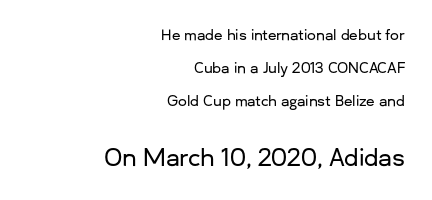
{"italic": "no", "underline": "no", "align": "right", "line_spacing": "loose", "line_spacing_ratio": 2.37, "letter_spacing": "normal", "letter_spacing_em": 0.0, "larger_block": "second", "size_ratio": 1.64, "glyph_px": 23}
